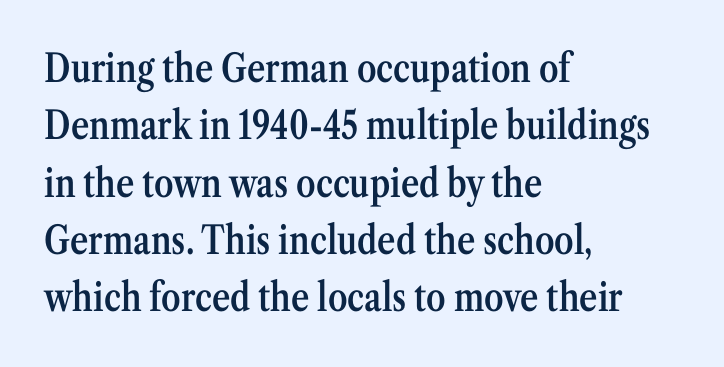
The image shows 39 px semibold, condensed serif type, upright; set left-aligned, normal line spacing (1.47x), normal letter spacing, not underlined; medium stroke contrast and a medium x-height.
